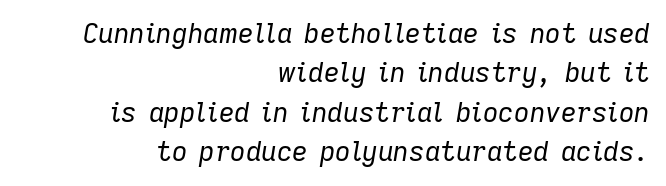
Q: Is the text bold? A: No.
Q: Is the text italic (slanted)? A: Yes, it leans right by about 9 degrees.
Q: Is the text underlined? A: No.
Q: How is the paragraph aligned? A: Right-aligned.
Q: Is the spacing between letters normal or unusually wide? A: Normal.
Q: Is the spacing between lines tight, normal or loose? A: Normal.
